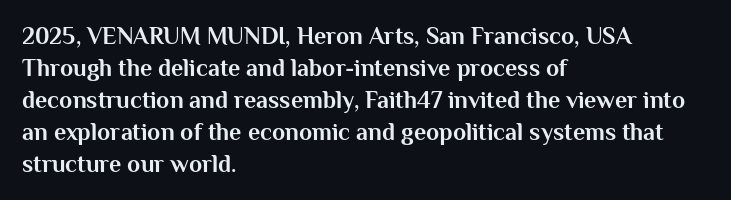
{"italic": "no", "bold": "yes", "underline": "no", "align": "left", "line_spacing": "normal", "line_spacing_ratio": 1.33, "letter_spacing": "normal", "letter_spacing_em": 0.0, "glyph_px": 24}
